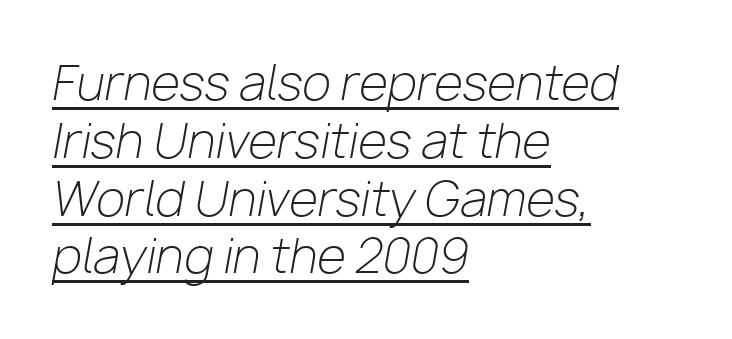
Q: Is the text bold? A: No.
Q: Is the text italic (slanted)? A: Yes, it leans right by about 10 degrees.
Q: Is the text underlined? A: Yes.
Q: How is the paragraph aligned? A: Left-aligned.
Q: Is the spacing between letters normal or unusually wide? A: Normal.
Q: Width (condensed, normal, or wide)? A: Normal.
Q: Stroke contrast? A: Low.
Q: x-height? A: Medium.
Q: Monospaced? A: No.
